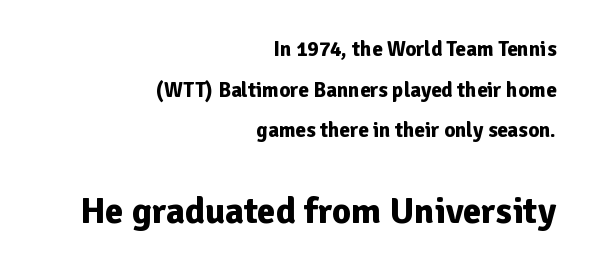
The image shows 37 px bold sans-serif type, upright; set right-aligned, loose line spacing (1.94x), normal letter spacing, not underlined; the second (bottom) block is 1.76x larger; low stroke contrast and a medium x-height.
